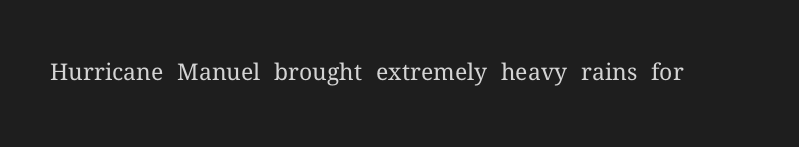
The type is set solid horizontally, with unmodified tracking. Words float on clear page, feet unadorned. A quiet, ordinary-to-light weight characterises the typeface. The type sits square on the baseline with zero lean.
